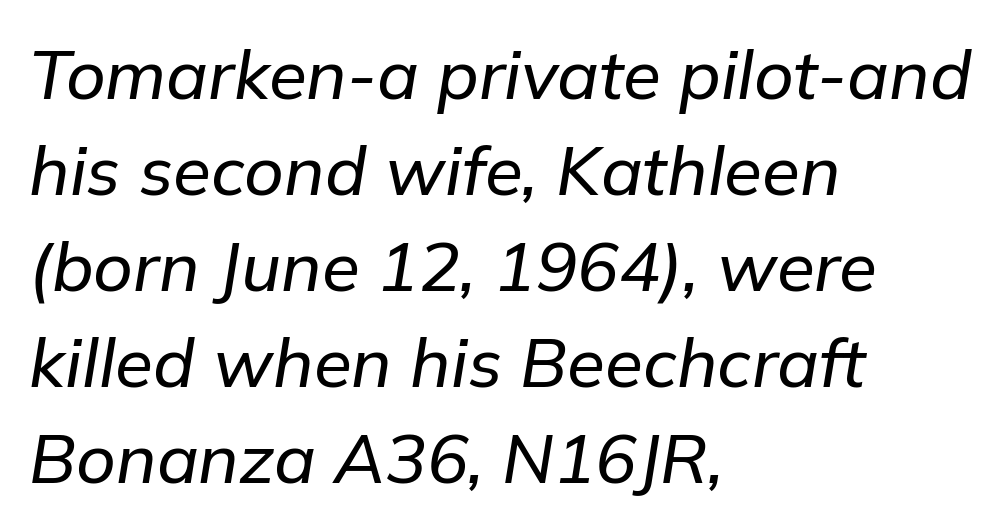
The image shows 69 px text type, italic (leaning right); set left-aligned, normal line spacing (1.39x), normal letter spacing, not underlined; low stroke contrast and a medium x-height.
